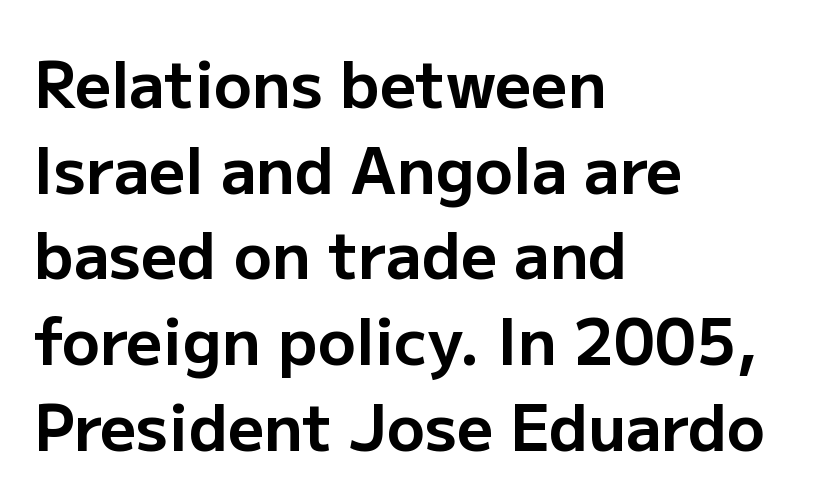
Q: Is the text bold? A: Yes.
Q: Is the text italic (slanted)? A: No, it is upright.
Q: Is the typeface a serif or a sans-serif typeface? A: Sans-serif.
Q: Is the text underlined? A: No.
Q: How is the paragraph aligned? A: Left-aligned.
Q: Is the spacing between letters normal or unusually wide? A: Normal.
Q: Is the spacing between lines tight, normal or loose? A: Normal.
Q: Width (condensed, normal, or wide)? A: Normal.
Q: Stroke contrast? A: Low.
Q: x-height? A: Medium.
Q: Monospaced? A: No.
